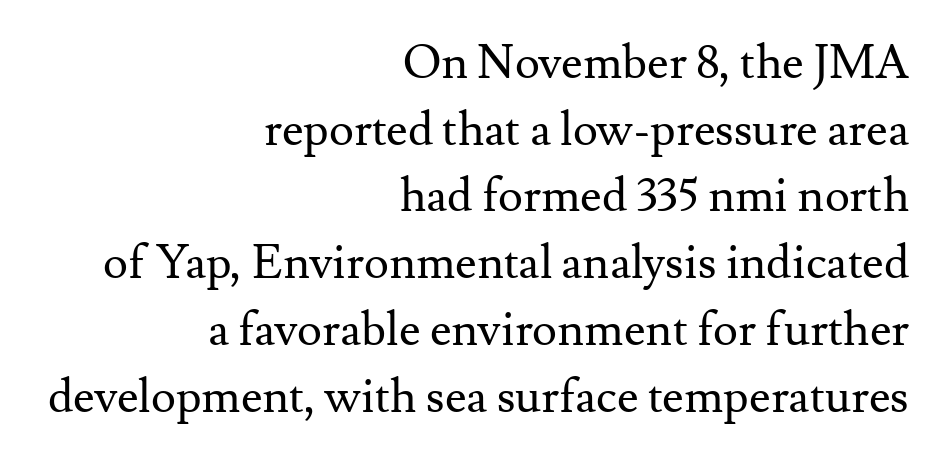
The image shows 47 px regular-weight serif type, upright; set right-aligned, normal line spacing (1.42x), normal letter spacing, not underlined; medium stroke contrast and a small x-height.
